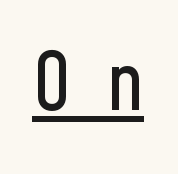
This sample has the flowing, uneven cadence of proportional lettering. The letters are spread apart with noticeably loose tracking. Ascenders rise straight up at ninety degrees. The rendered words wear a rule along their underside.
